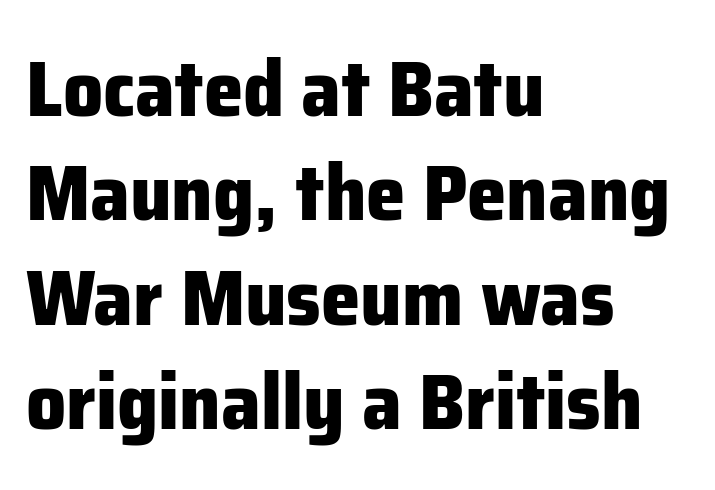
{"serif": "no", "italic": "no", "bold": "yes", "weight": "heavy", "width": "normal", "stroke_contrast": "low", "x_height": "medium", "monospaced": "no", "underline": "no", "align": "left", "line_spacing": "normal", "line_spacing_ratio": 1.32, "letter_spacing": "normal", "letter_spacing_em": 0.0, "glyph_px": 79}
